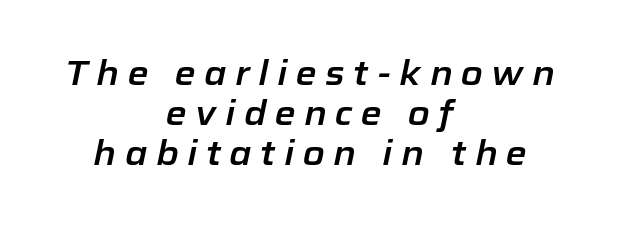
The image shows 34 px text type, italic (leaning right); set centered, line spacing 1.18x, unusually wide letter spacing (+0.25 em), not underlined; low stroke contrast and a medium x-height.
